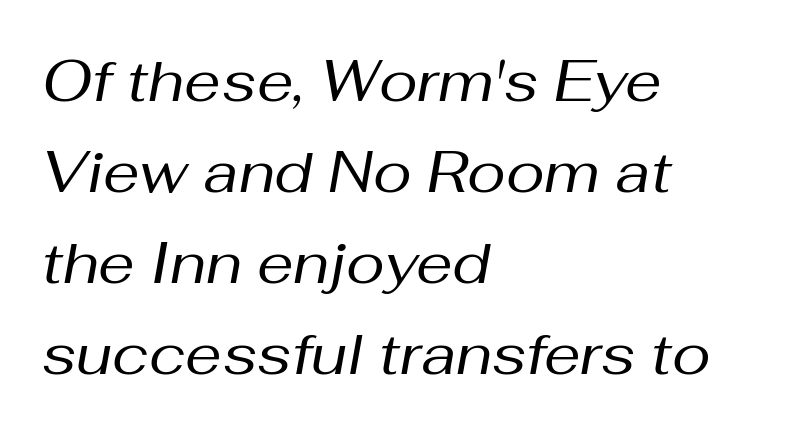
{"italic": "yes", "lean": "right", "slant_degrees": 10, "bold": "no", "weight": "regular", "width": "normal", "stroke_contrast": "medium", "x_height": "medium", "monospaced": "no", "underline": "no", "align": "left", "line_spacing": "normal", "line_spacing_ratio": 1.57, "letter_spacing": "normal", "letter_spacing_em": 0.0, "glyph_px": 58}
